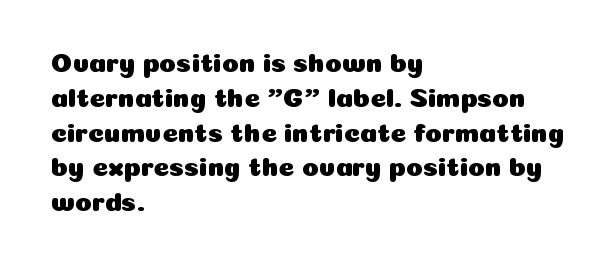
{"italic": "no", "underline": "no", "align": "left", "line_spacing": "normal", "line_spacing_ratio": 1.29, "letter_spacing": "normal", "letter_spacing_em": 0.0, "glyph_px": 27}
